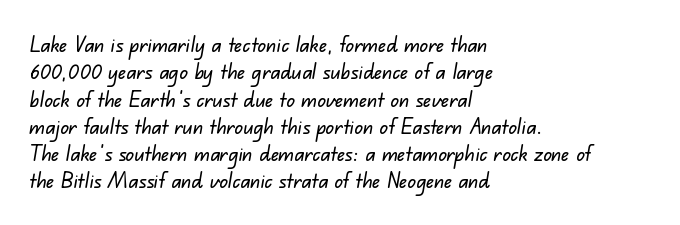
{"underline": "no", "align": "left", "line_spacing": "normal", "line_spacing_ratio": 1.3, "letter_spacing": "normal", "letter_spacing_em": 0.0, "glyph_px": 21}
